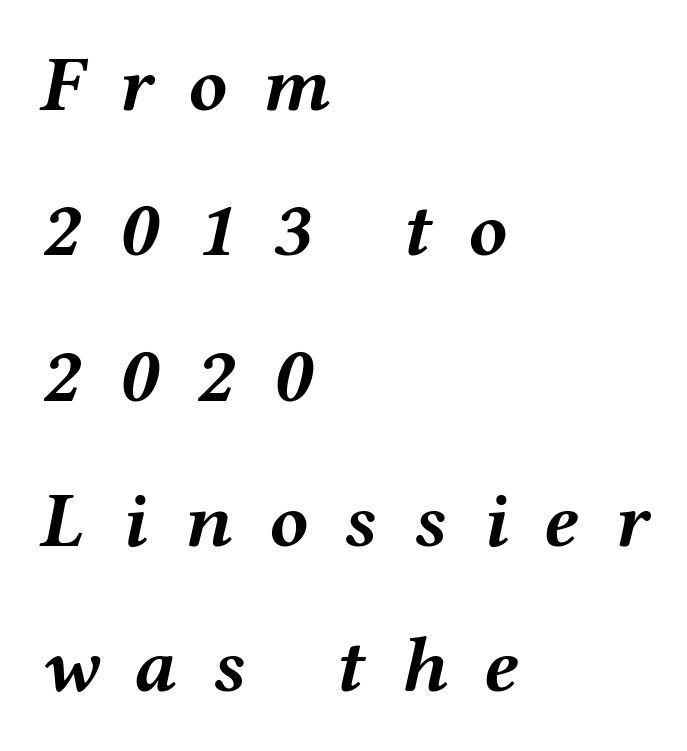
Does the copy run flush right? No — it runs flush left. Characters follow at a spacing far wider than the type designer built in. Words float on clear page, feet unadorned. Is the type bold? Yes — the strokes are clearly thick and heavy. Does the lettering tilt? It does — this is italic. Note the varied advance widths — an 'i' is clearly narrower than an 'm'.
